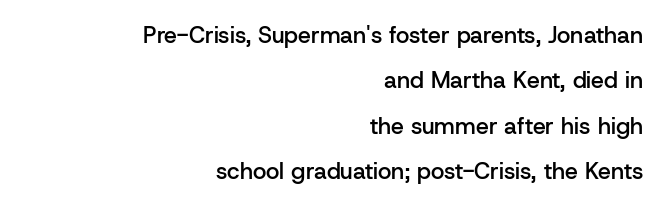
{"italic": "no", "bold": "semi", "underline": "no", "align": "right", "line_spacing": "loose", "line_spacing_ratio": 1.97, "letter_spacing": "normal", "letter_spacing_em": 0.0, "glyph_px": 23}
